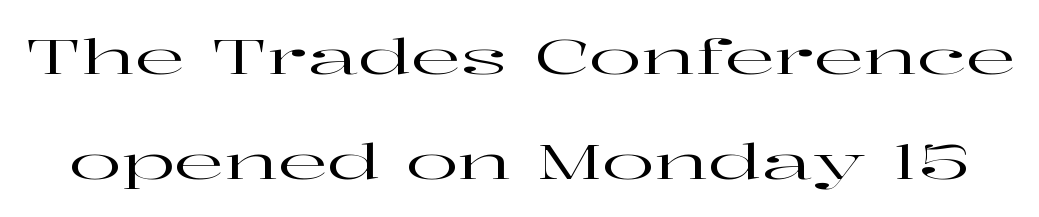
{"serif": "yes", "italic": "no", "width": "wide", "stroke_contrast": "high", "x_height": "medium", "monospaced": "no", "underline": "no", "line_spacing": "loose", "line_spacing_ratio": 2.15, "letter_spacing": "normal", "letter_spacing_em": 0.0, "glyph_px": 49}
